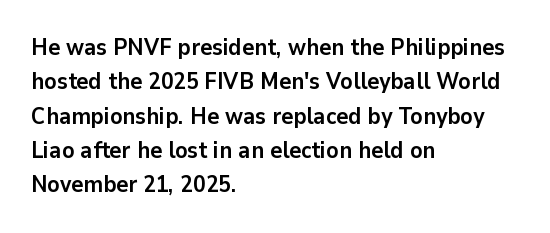
The space directly below the letters is spotless. Interline gaps are of average width in this sample. Ascenders rise straight up at ninety degrees. The rendering anchors every line to the left-hand side. The horizontal fit of the characters is conventional and even. The sample has been set heavy, in full bold.
